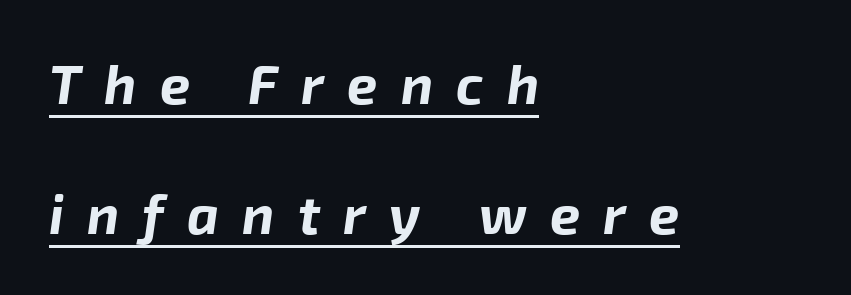
Q: Is the text bold? A: Yes.
Q: Is the text italic (slanted)? A: Yes, it leans right by about 8 degrees.
Q: Is the text underlined? A: Yes.
Q: How is the paragraph aligned? A: Left-aligned.
Q: Is the spacing between letters normal or unusually wide? A: Unusually wide.
Q: Is the spacing between lines tight, normal or loose? A: Loose.
Q: Width (condensed, normal, or wide)? A: Normal.
Q: Stroke contrast? A: Low.
Q: x-height? A: Medium.
Q: Monospaced? A: No.
